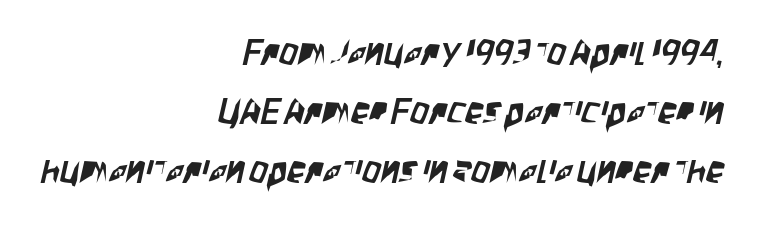
Is this a fixed-width face? No — the glyphs have proportional, varying widths. Right-aligned paragraph, ragged on the left. Type without underlining. A typesetter would call this zero additional tracking. In terms of leading, this rendering sits right in the middle.
